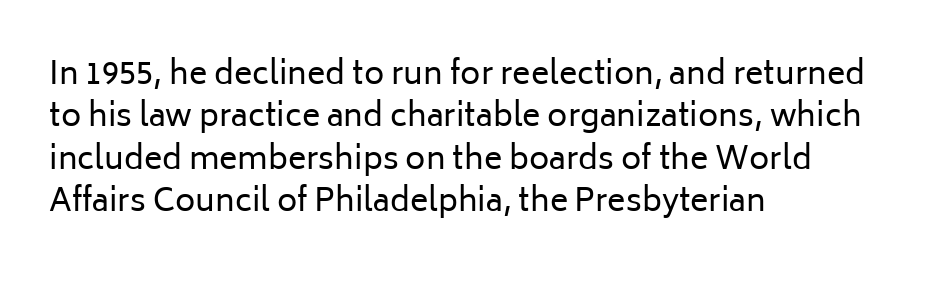
Q: Is the text bold? A: No.
Q: Is the text italic (slanted)? A: No, it is upright.
Q: Is the typeface a serif or a sans-serif typeface? A: Sans-serif.
Q: Is the text underlined? A: No.
Q: How is the paragraph aligned? A: Left-aligned.
Q: Is the spacing between letters normal or unusually wide? A: Normal.
Q: Is the spacing between lines tight, normal or loose? A: Normal.
Q: Width (condensed, normal, or wide)? A: Normal.
Q: Stroke contrast? A: Low.
Q: x-height? A: Medium.
Q: Monospaced? A: No.
